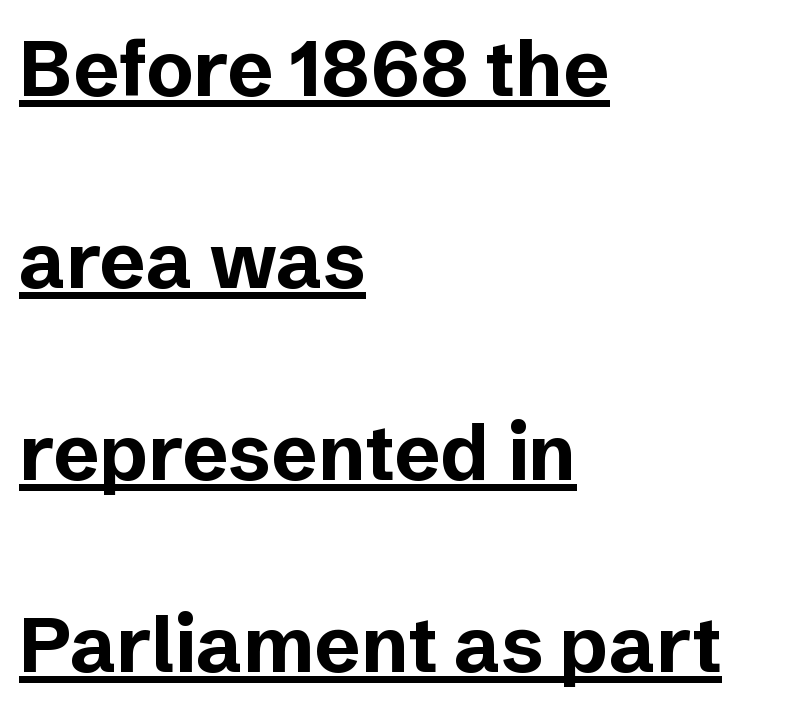
The image shows 78 px bold sans-serif type, upright; set left-aligned, loose line spacing (2.46x), normal letter spacing, underlined; low stroke contrast and a medium x-height.
